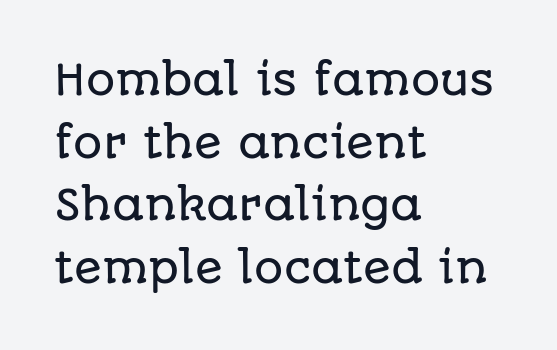
The image shows 41 px sans-serif type, upright; set left-aligned, normal line spacing (1.53x), normal letter spacing, not underlined; low stroke contrast and a large x-height.
